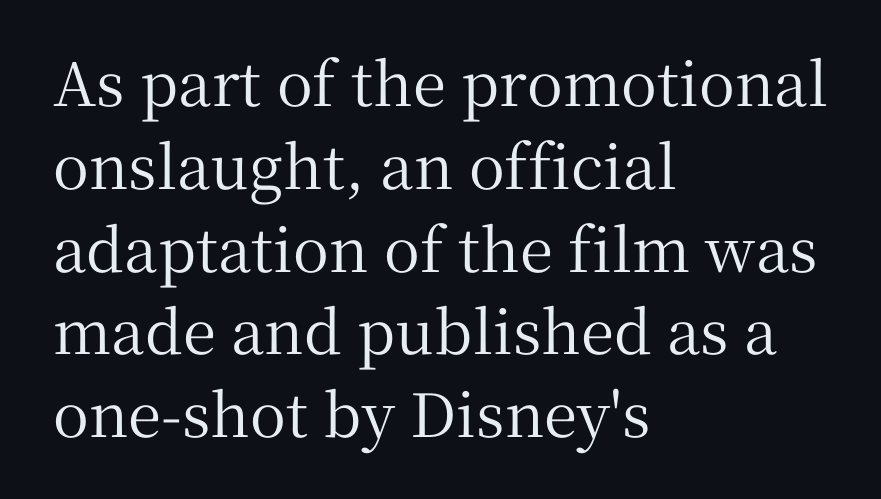
The tracking reads as untouched default to a designer's eye. What's the leading like? Ordinary, nothing unusual. This rendering employs a face with finishing strokes, i.e., a serif. Ascenders rise straight up at ninety degrees. A typesetter would call this proportional, since set widths differ per character.
